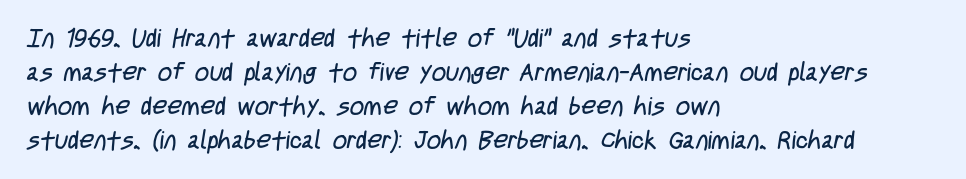
Q: Is the text bold? A: No.
Q: Is the text underlined? A: No.
Q: How is the paragraph aligned? A: Left-aligned.
Q: Is the spacing between letters normal or unusually wide? A: Normal.
Q: Is the spacing between lines tight, normal or loose? A: Normal.
